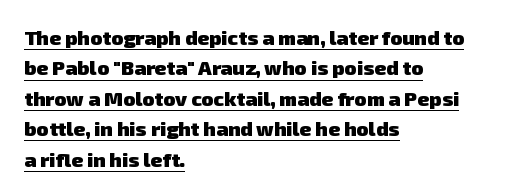
Evenly set lines give the paragraph a standard silhouette. The string is rendered with underlining switched on. A full-strength bold gives these letters their thick strokes. Short note: letters normally spaced. This rendering uses left alignment, leaving the right contour irregular.
